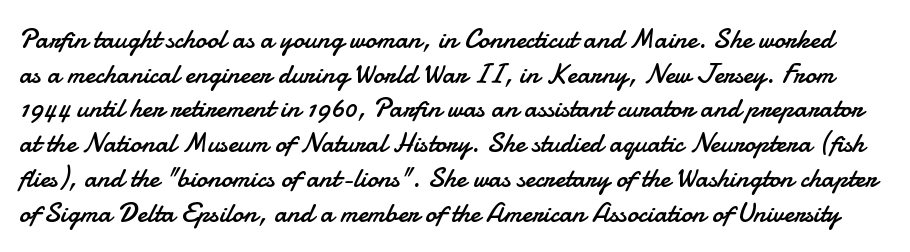
The image shows 28 px regular-weight sans-serif type; set line spacing 1.24x, normal letter spacing, not underlined; low stroke contrast and a small x-height.
